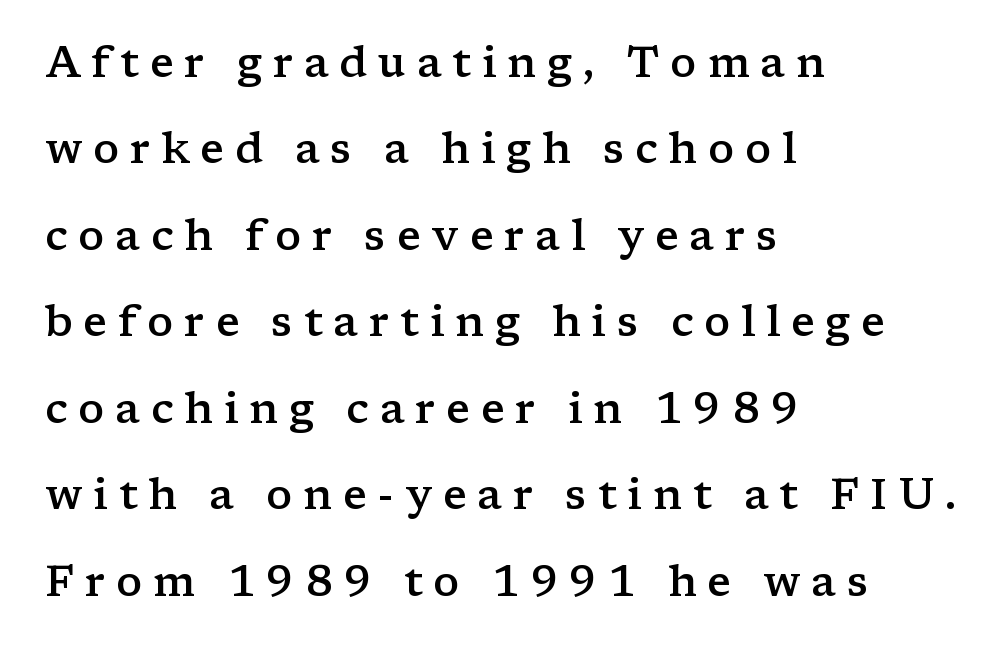
{"serif": "yes", "italic": "no", "bold": "semi", "weight": "semibold", "width": "wide", "stroke_contrast": "low", "x_height": "medium", "monospaced": "no", "underline": "no", "align": "left", "line_spacing": "loose", "line_spacing_ratio": 2.01, "letter_spacing": "wide", "letter_spacing_em": 0.25, "glyph_px": 43}
